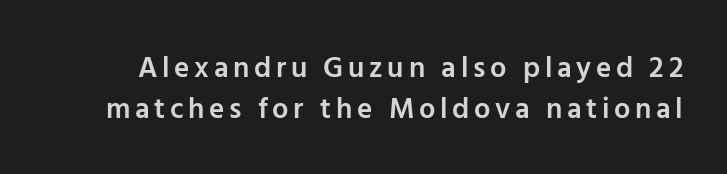
{"serif": "no", "italic": "no", "bold": "semi", "weight": "semibold", "width": "normal", "stroke_contrast": "low", "x_height": "medium", "monospaced": "no", "underline": "no", "line_spacing": "normal", "line_spacing_ratio": 1.42, "glyph_px": 29}
